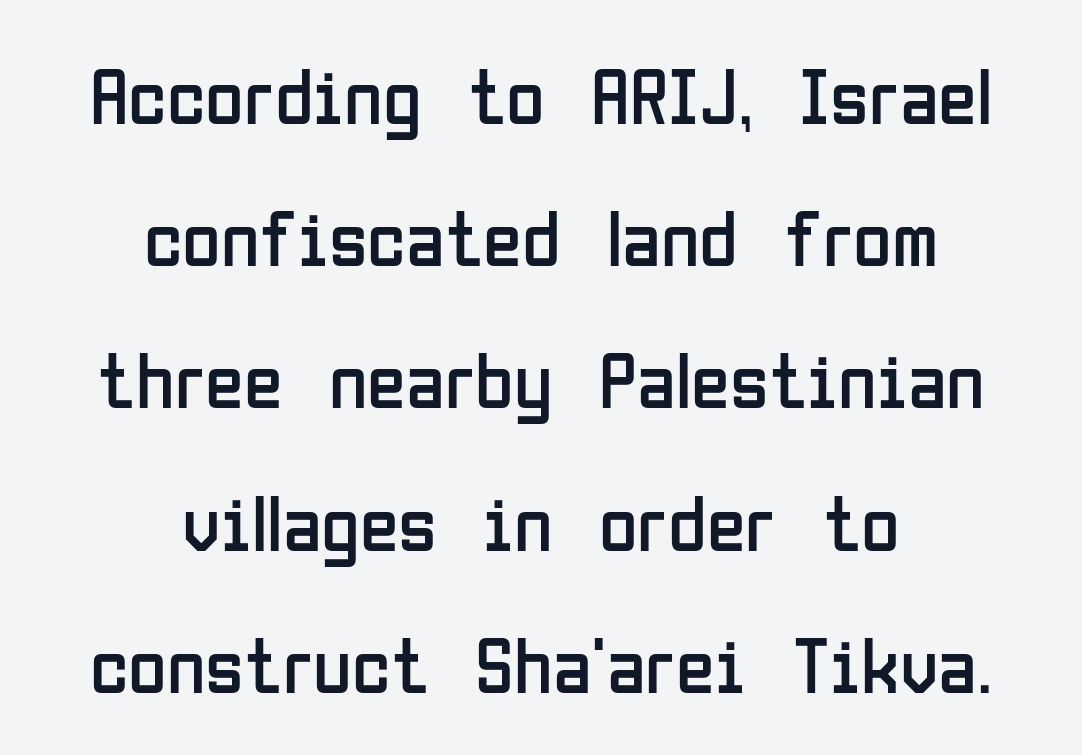
Plain, unruled lines of type. Do the characters align in a grid? No, the font is proportional. The strokes carry an ordinary text weight at most. Quick note: not italic, upright.
